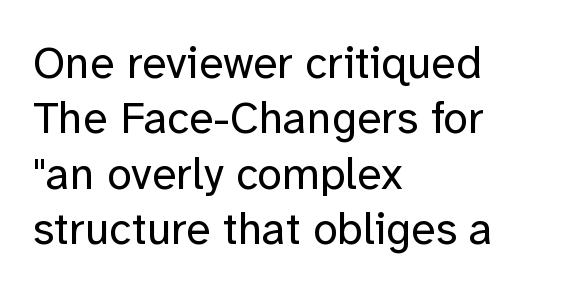
Q: Is the text bold? A: No.
Q: Is the text italic (slanted)? A: No, it is upright.
Q: Is the typeface a serif or a sans-serif typeface? A: Sans-serif.
Q: Is the text underlined? A: No.
Q: How is the paragraph aligned? A: Left-aligned.
Q: Is the spacing between letters normal or unusually wide? A: Normal.
Q: Width (condensed, normal, or wide)? A: Normal.
Q: Stroke contrast? A: Low.
Q: x-height? A: Medium.
Q: Monospaced? A: No.
